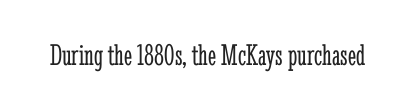
The image shows 31 px light, condensed serif type, upright; set normal letter spacing, not underlined; low stroke contrast and a medium x-height.
